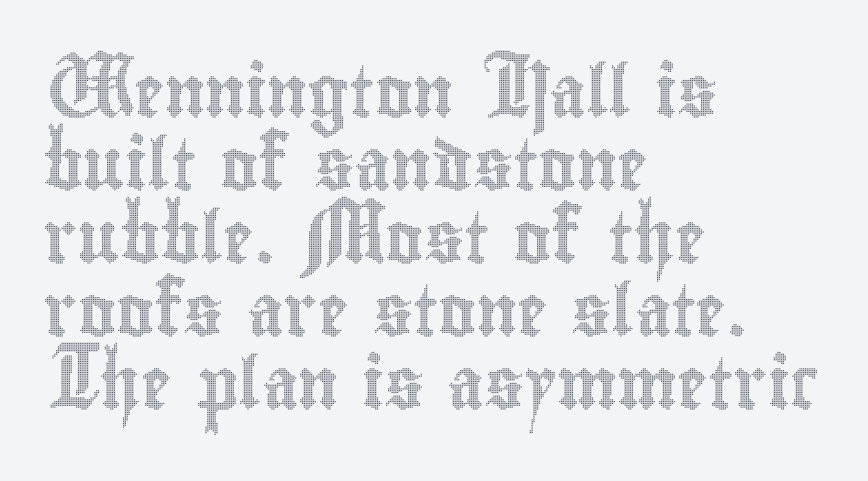
Q: Is the text italic (slanted)? A: No, it is upright.
Q: Is the text underlined? A: No.
Q: How is the paragraph aligned? A: Left-aligned.
Q: Is the spacing between letters normal or unusually wide? A: Normal.
Q: Is the spacing between lines tight, normal or loose? A: Normal.
Q: Width (condensed, normal, or wide)? A: Condensed.
Q: x-height? A: Small.
Q: Monospaced? A: No.
